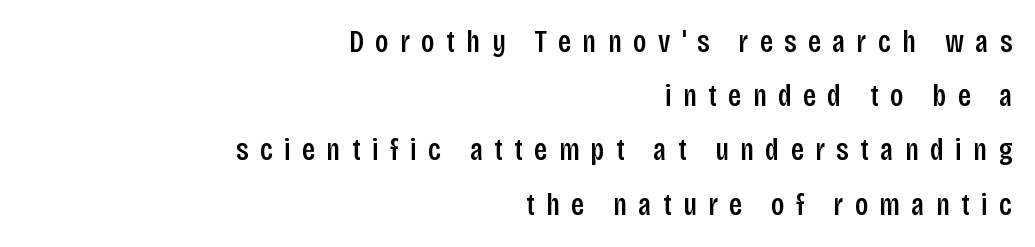
Q: Is the text italic (slanted)? A: No, it is upright.
Q: Is the typeface a serif or a sans-serif typeface? A: Sans-serif.
Q: Is the text underlined? A: No.
Q: How is the paragraph aligned? A: Right-aligned.
Q: Is the spacing between letters normal or unusually wide? A: Unusually wide.
Q: Width (condensed, normal, or wide)? A: Condensed.
Q: Stroke contrast? A: Low.
Q: x-height? A: Large.
Q: Monospaced? A: No.
